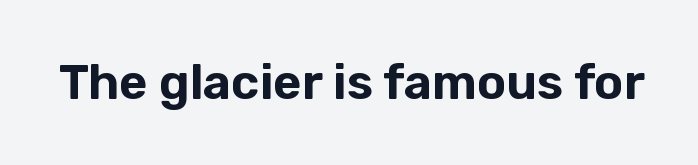
Q: Is the text italic (slanted)? A: No, it is upright.
Q: Is the typeface a serif or a sans-serif typeface? A: Sans-serif.
Q: Is the text underlined? A: No.
Q: Is the spacing between letters normal or unusually wide? A: Normal.
Q: Width (condensed, normal, or wide)? A: Normal.
Q: Stroke contrast? A: Low.
Q: x-height? A: Medium.
Q: Monospaced? A: No.
